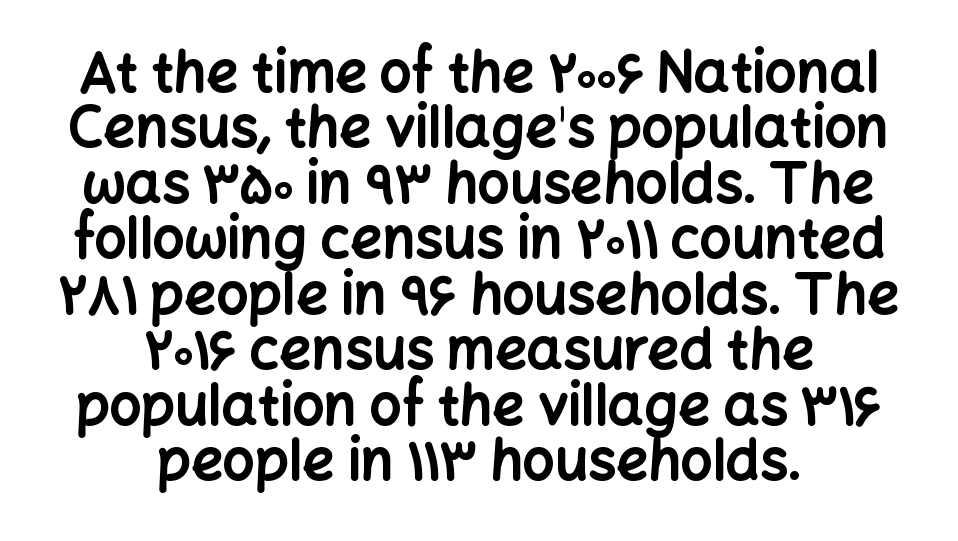
Q: Is the text bold? A: Yes.
Q: Is the text italic (slanted)? A: No, it is upright.
Q: Is the typeface a serif or a sans-serif typeface? A: Sans-serif.
Q: Is the text underlined? A: No.
Q: How is the paragraph aligned? A: Centered.
Q: Is the spacing between letters normal or unusually wide? A: Normal.
Q: Is the spacing between lines tight, normal or loose? A: Tight.
Q: Width (condensed, normal, or wide)? A: Normal.
Q: Stroke contrast? A: Low.
Q: x-height? A: Medium.
Q: Monospaced? A: No.
